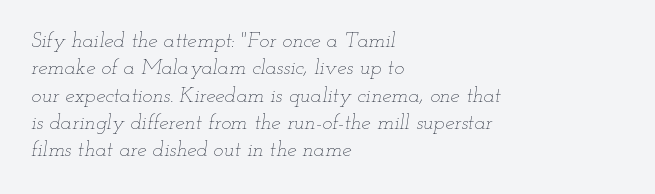
Q: Is the text bold? A: No.
Q: Is the text italic (slanted)? A: Yes, it leans right by about 12 degrees.
Q: Is the text underlined? A: No.
Q: How is the paragraph aligned? A: Left-aligned.
Q: Is the spacing between letters normal or unusually wide? A: Normal.
Q: Is the spacing between lines tight, normal or loose? A: Normal.
